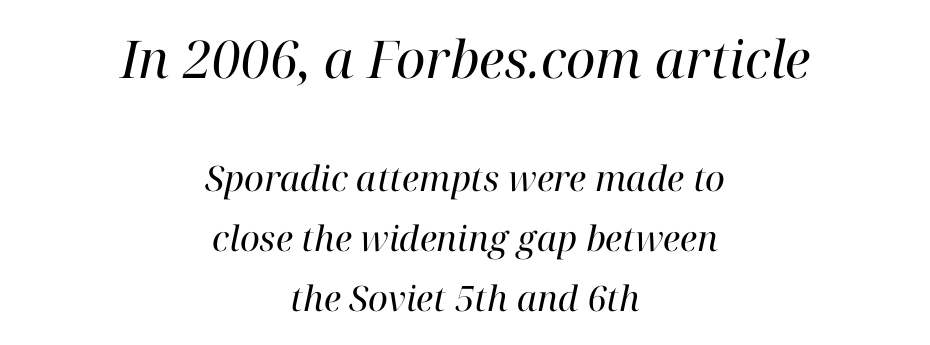
{"serif": "yes", "italic": "yes", "lean": "right", "slant_degrees": 12, "bold": "no", "weight": "regular", "width": "normal", "stroke_contrast": "high", "x_height": "medium", "monospaced": "no", "underline": "no", "align": "center", "line_spacing_ratio": 1.72, "letter_spacing": "normal", "letter_spacing_em": 0.0, "larger_block": "first", "size_ratio": 1.49, "glyph_px": 52}
